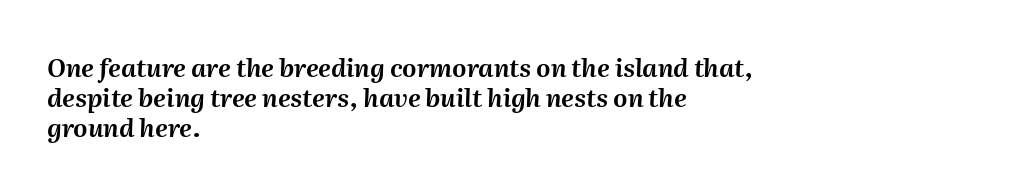
Q: Is the text italic (slanted)? A: Yes, it leans right by about 2 degrees.
Q: Is the text underlined? A: No.
Q: How is the paragraph aligned? A: Left-aligned.
Q: Is the spacing between letters normal or unusually wide? A: Normal.
